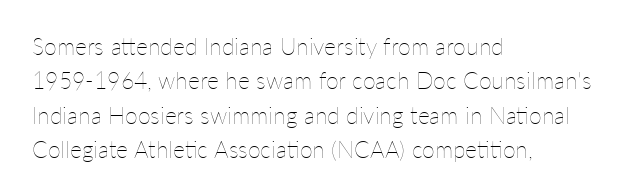
The vertical gap from one line to the next is medium. These lines were composed using upright roman letters. Horizontal alignment here is leftward, the default for most running prose. The gaps between neighbouring characters are ordinary and unremarkable. Weight: regular or lighter.
